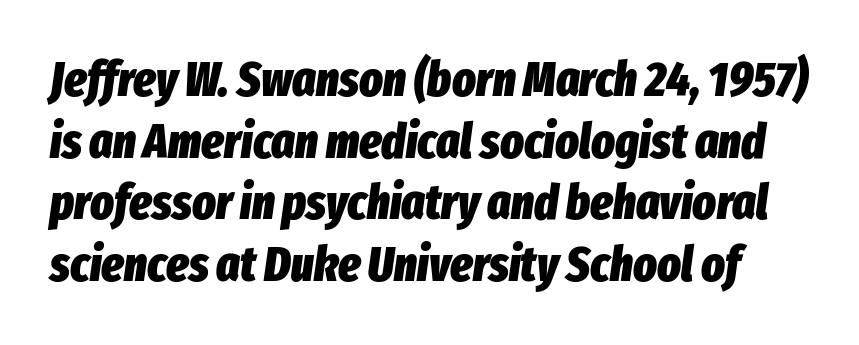
The image shows 49 px heavy, condensed type, italic (leaning right); set normal line spacing (1.26x), normal letter spacing, not underlined; low stroke contrast and a medium x-height.
